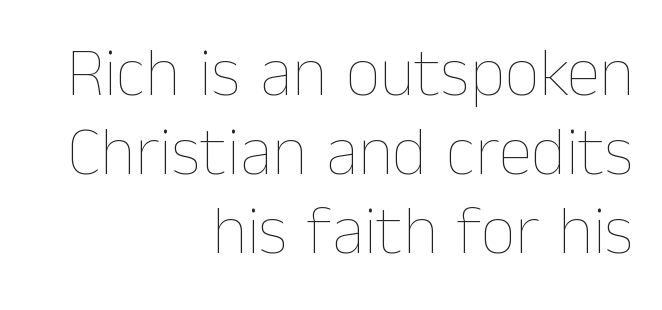
{"italic": "no", "bold": "no", "weight": "thin", "width": "normal", "stroke_contrast": "low", "x_height": "medium", "monospaced": "no", "underline": "no", "align": "right", "line_spacing_ratio": 1.16, "letter_spacing": "normal", "letter_spacing_em": 0.0, "glyph_px": 68}
